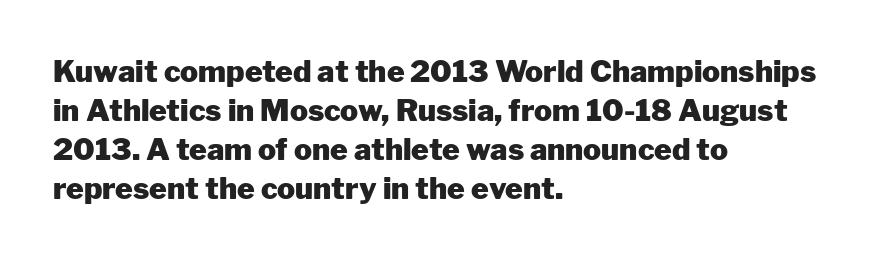
Tall strokes in this sample are plumb rather than angled. Only glyphs here, with clear space below each row. Looks like regular typesetting: each glyph gets only the width it needs. The face used here has the dense, thick strokes of a bold.
